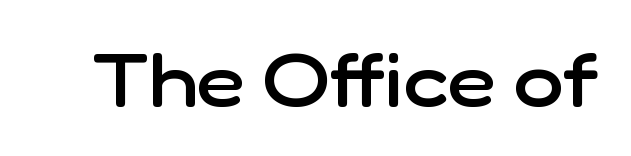
The face used here is a semibold: visibly heavier than regular, lighter than bold. Anything drawn beneath the words? Only blank space. Font category for this specimen: sans-serif. Compared with typical body copy, the letter spacing here is the same. Looks like regular typesetting: each glyph gets only the width it needs. You can tell it's not italic because the verticals are truly vertical.
